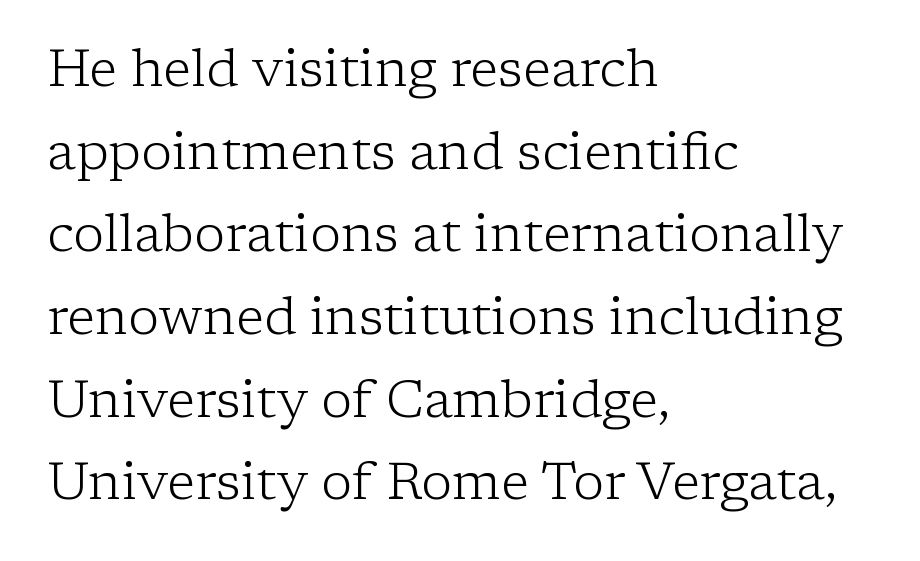
The image shows 52 px light serif type, upright; set left-aligned, normal line spacing (1.59x), normal letter spacing, not underlined; low stroke contrast and a medium x-height.
